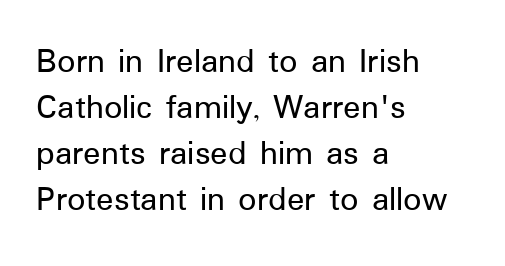
{"serif": "no", "italic": "no", "width": "normal", "stroke_contrast": "low", "x_height": "medium", "monospaced": "no", "underline": "no", "align": "left", "line_spacing": "normal", "line_spacing_ratio": 1.28, "letter_spacing": "normal", "letter_spacing_em": 0.0, "glyph_px": 36}
